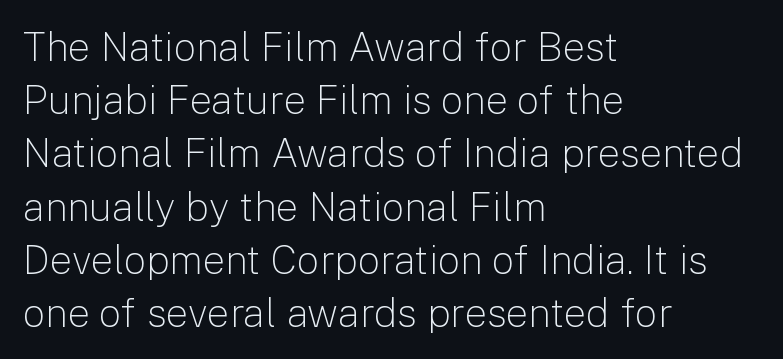
Q: Is the text bold? A: No.
Q: Is the text italic (slanted)? A: No, it is upright.
Q: Is the typeface a serif or a sans-serif typeface? A: Sans-serif.
Q: Is the text underlined? A: No.
Q: How is the paragraph aligned? A: Left-aligned.
Q: Is the spacing between letters normal or unusually wide? A: Normal.
Q: Is the spacing between lines tight, normal or loose? A: Normal.
Q: Width (condensed, normal, or wide)? A: Normal.
Q: Stroke contrast? A: Low.
Q: x-height? A: Medium.
Q: Monospaced? A: No.
